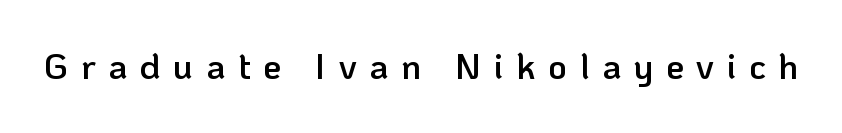
{"serif": "no", "italic": "no", "bold": "semi", "weight": "semibold", "width": "normal", "stroke_contrast": "low", "x_height": "medium", "monospaced": "no", "underline": "no", "letter_spacing": "wide", "letter_spacing_em": 0.35, "glyph_px": 36}
